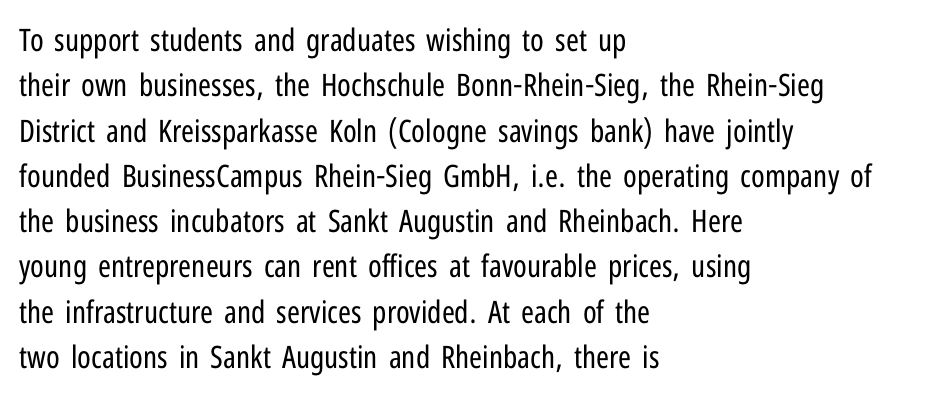
{"serif": "no", "italic": "no", "bold": "no", "weight": "regular", "width": "condensed", "stroke_contrast": "low", "x_height": "medium", "monospaced": "no", "underline": "no", "align": "left", "line_spacing": "normal", "line_spacing_ratio": 1.46, "letter_spacing": "normal", "letter_spacing_em": 0.0, "glyph_px": 31}
